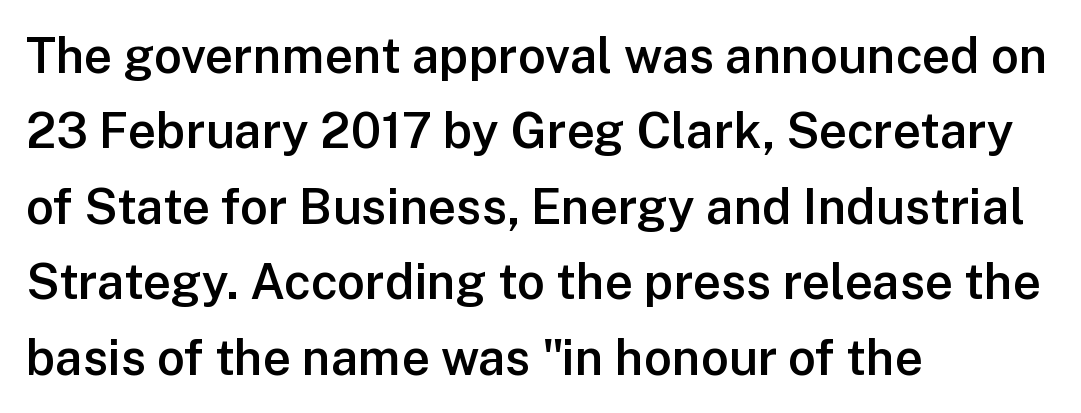
Q: Is the text bold? A: Semi-bold.
Q: Is the text italic (slanted)? A: No, it is upright.
Q: Is the typeface a serif or a sans-serif typeface? A: Sans-serif.
Q: Is the text underlined? A: No.
Q: How is the paragraph aligned? A: Left-aligned.
Q: Is the spacing between letters normal or unusually wide? A: Normal.
Q: Is the spacing between lines tight, normal or loose? A: Normal.
Q: Width (condensed, normal, or wide)? A: Normal.
Q: Stroke contrast? A: Low.
Q: x-height? A: Medium.
Q: Monospaced? A: No.
